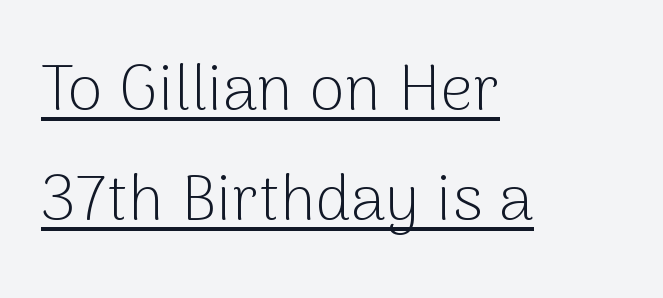
The image shows 64 px light sans-serif type, upright; set left-aligned, line spacing 1.72x, normal letter spacing, underlined; low stroke contrast and a medium x-height.
